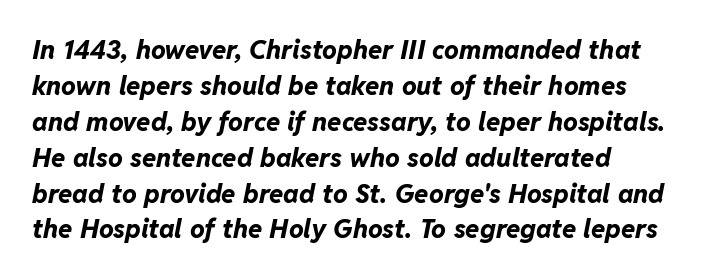
{"italic": "yes", "lean": "right", "slant_degrees": 11, "bold": "yes", "underline": "no", "align": "left", "line_spacing": "normal", "line_spacing_ratio": 1.38, "letter_spacing": "normal", "letter_spacing_em": 0.0, "glyph_px": 26}
